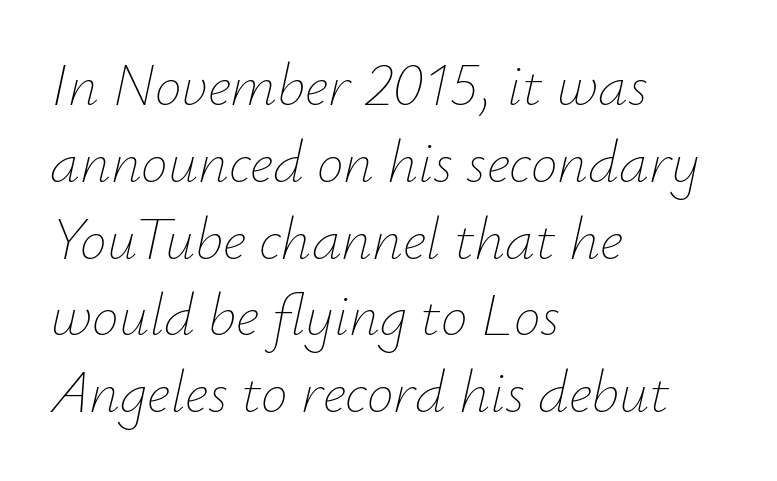
{"italic": "yes", "lean": "right", "slant_degrees": 12, "bold": "no", "weight": "thin", "width": "normal", "stroke_contrast": "low", "x_height": "small", "monospaced": "no", "underline": "no", "align": "left", "line_spacing": "normal", "line_spacing_ratio": 1.28, "letter_spacing": "normal", "letter_spacing_em": 0.0, "glyph_px": 60}
